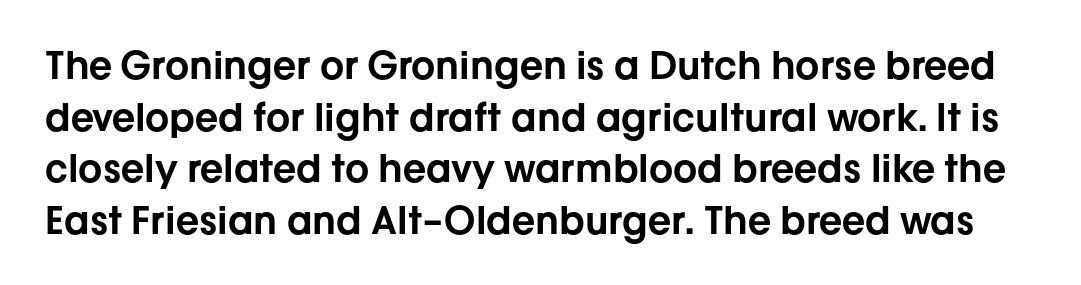
The image shows 38 px sans-serif type, upright; set normal line spacing (1.36x), normal letter spacing, not underlined; low stroke contrast and a medium x-height.
